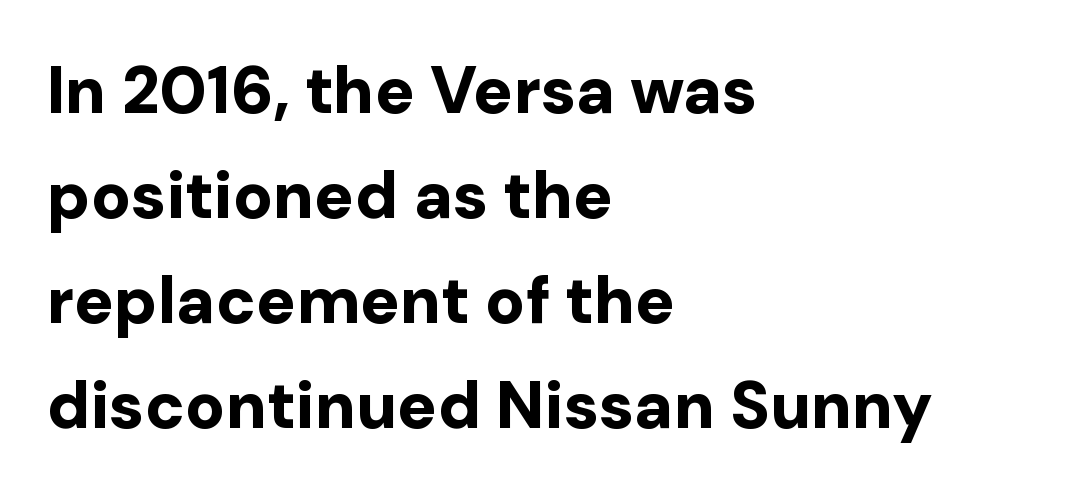
{"serif": "no", "italic": "no", "bold": "yes", "weight": "bold", "width": "normal", "stroke_contrast": "low", "x_height": "medium", "monospaced": "no", "underline": "no", "align": "left", "line_spacing": "normal", "line_spacing_ratio": 1.59, "letter_spacing": "normal", "letter_spacing_em": 0.0, "glyph_px": 66}
